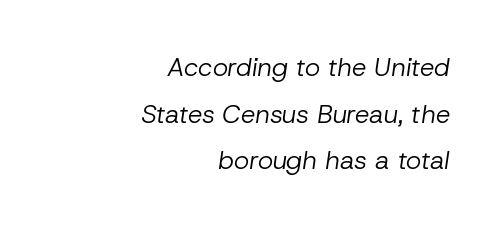
The image shows 26 px text type, italic (leaning right); set right-aligned, line spacing 1.79x, normal letter spacing, not underlined.
